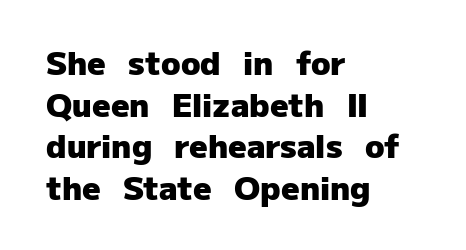
Vertically, the passage feels balanced, rows spaced as you'd expect. No extra tracking has been applied to these lines. The typeface chosen for these lines omits serifs. These words are printed bold, with thick strokes throughout. The letters stand upright; this is a roman face. Do the characters align in a grid? No, the font is proportional.
